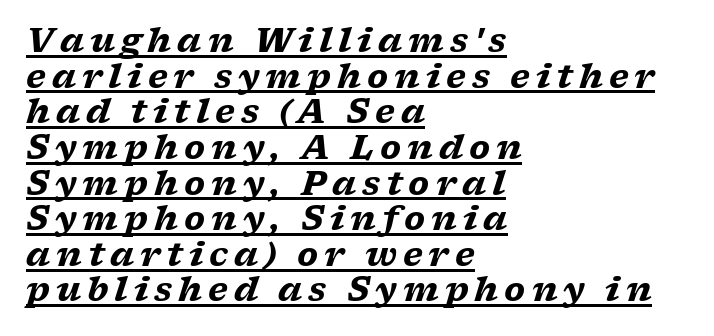
Q: Is the text bold? A: Yes.
Q: Is the text italic (slanted)? A: Yes, it leans right by about 17 degrees.
Q: Is the typeface a serif or a sans-serif typeface? A: Serif.
Q: Is the text underlined? A: Yes.
Q: How is the paragraph aligned? A: Left-aligned.
Q: Is the spacing between lines tight, normal or loose? A: Tight.
Q: Width (condensed, normal, or wide)? A: Wide.
Q: Stroke contrast? A: Low.
Q: x-height? A: Medium.
Q: Monospaced? A: No.
